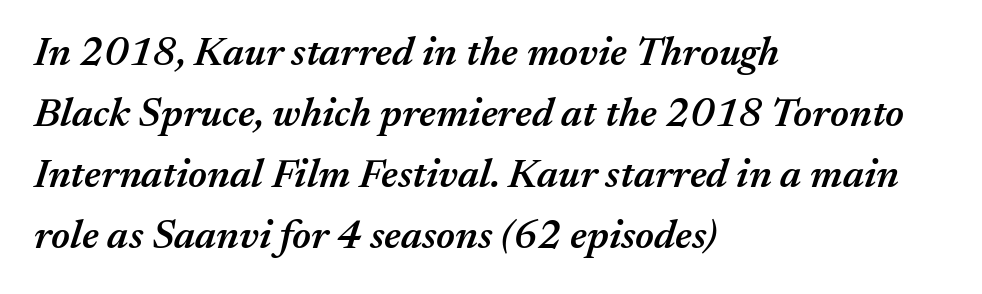
Students, note that the glyphs here touch the page at normal intervals. Check the space under the baseline: it is left empty. If you drew a line through each stem, it would be angled. In terms of weight, the rendering is demibold, just under bold. What's the leading like? Ordinary, nothing unusual. Spacing verdict: proportional, widths tailored to each character.
